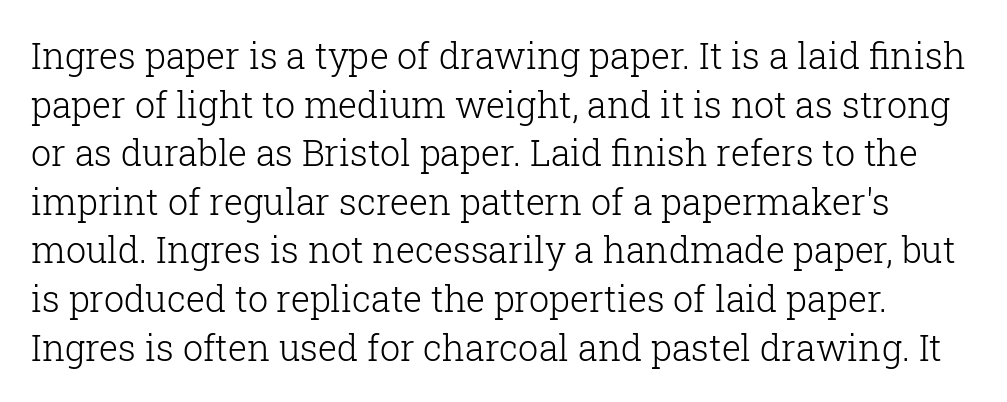
Q: Is the text bold? A: No.
Q: Is the text italic (slanted)? A: No, it is upright.
Q: Is the typeface a serif or a sans-serif typeface? A: Serif.
Q: Is the text underlined? A: No.
Q: Is the spacing between letters normal or unusually wide? A: Normal.
Q: Is the spacing between lines tight, normal or loose? A: Normal.
Q: Width (condensed, normal, or wide)? A: Normal.
Q: Stroke contrast? A: Low.
Q: x-height? A: Medium.
Q: Monospaced? A: No.
